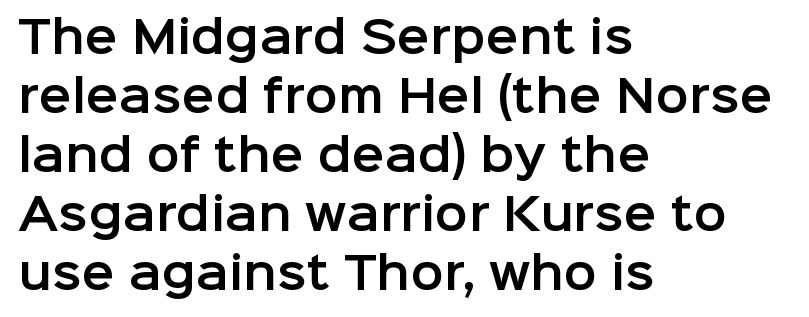
This sample uses a sans-serif face. Words float on clear page, feet unadorned. Nothing unusual about the tracking: characters are spaced as the font intends. The axis of the letterforms is exactly vertical. The rendering uses a moderate line-height, typical for paragraphs.
